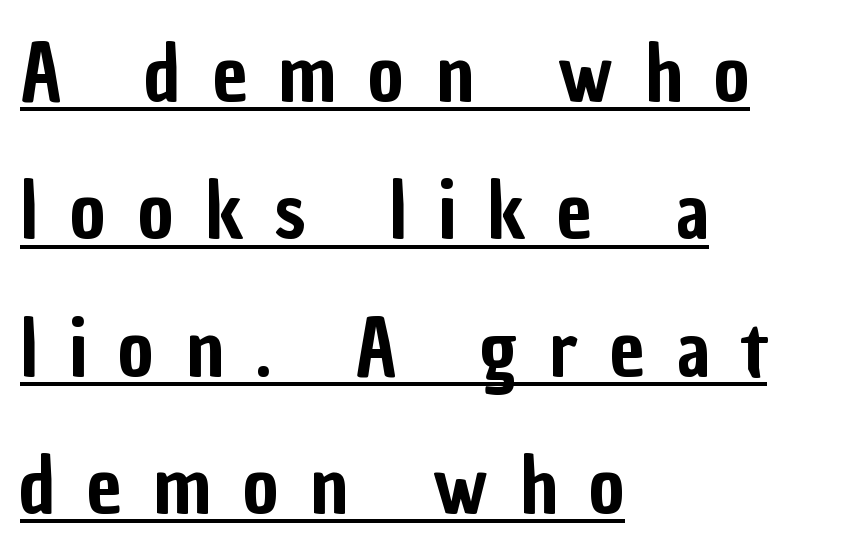
{"serif": "no", "italic": "no", "width": "condensed", "stroke_contrast": "low", "x_height": "medium", "monospaced": "no", "underline": "yes", "align": "left", "line_spacing_ratio": 1.76, "letter_spacing": "wide", "letter_spacing_em": 0.4, "glyph_px": 78}
